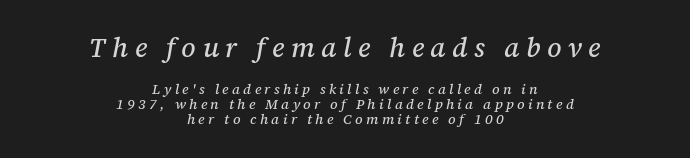
The letters in the upper block stand taller than those in the block below. The passage shown is not underscored anywhere. Caption: multi-line text, centered on the measure. Yep, that's italic — everything's leaning. The tracking reads as deliberately expanded to a designer's eye.
